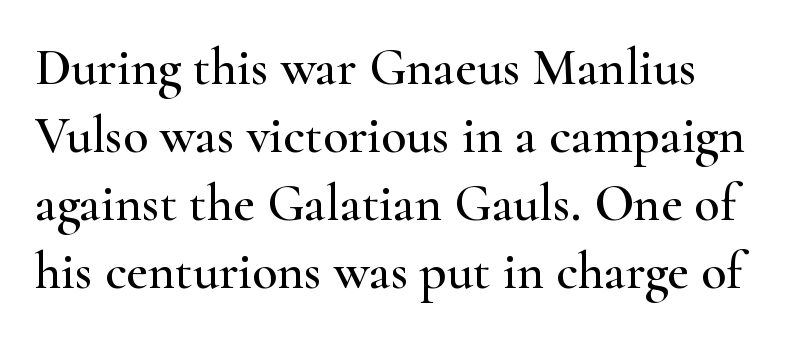
Q: Is the text italic (slanted)? A: No, it is upright.
Q: Is the typeface a serif or a sans-serif typeface? A: Serif.
Q: Is the text underlined? A: No.
Q: How is the paragraph aligned? A: Left-aligned.
Q: Is the spacing between letters normal or unusually wide? A: Normal.
Q: Is the spacing between lines tight, normal or loose? A: Normal.
Q: Width (condensed, normal, or wide)? A: Wide.
Q: Stroke contrast? A: High.
Q: x-height? A: Small.
Q: Monospaced? A: No.
